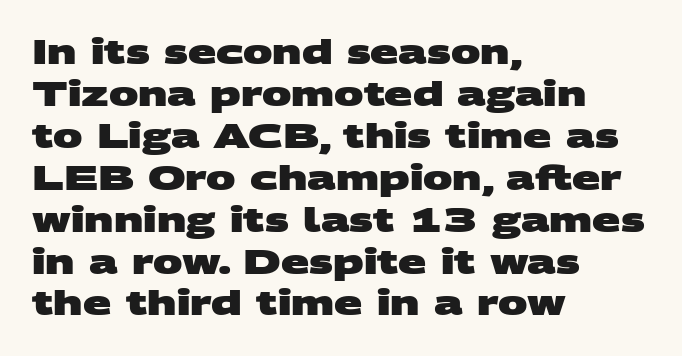
The image shows 33 px heavy, wide sans-serif type; set left-aligned, normal line spacing (1.27x), normal letter spacing, not underlined; medium stroke contrast and a large x-height.
